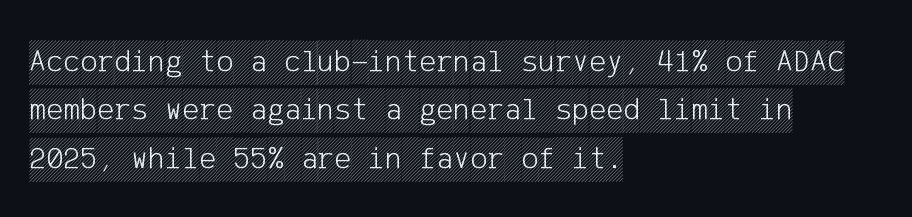
Alignment: flush left. Bare-footed words on every line. Students, note that the glyphs here touch the page at normal intervals. Students, observe: this is what conventionally led text looks like. This is the regular roman posture of the typeface.
